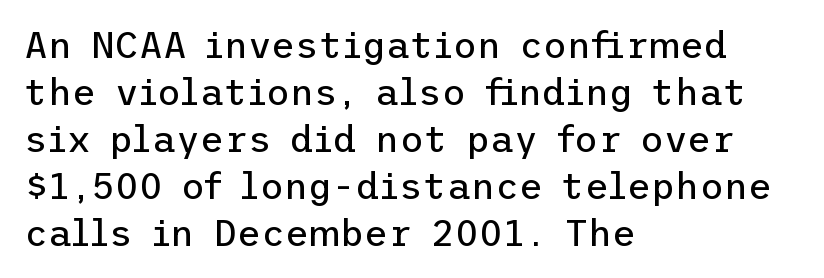
{"serif": "no", "italic": "no", "bold": "no", "weight": "regular", "width": "normal", "stroke_contrast": "low", "x_height": "medium", "underline": "no", "align": "left", "line_spacing": "normal", "line_spacing_ratio": 1.27, "letter_spacing": "normal", "letter_spacing_em": 0.0, "glyph_px": 37}
